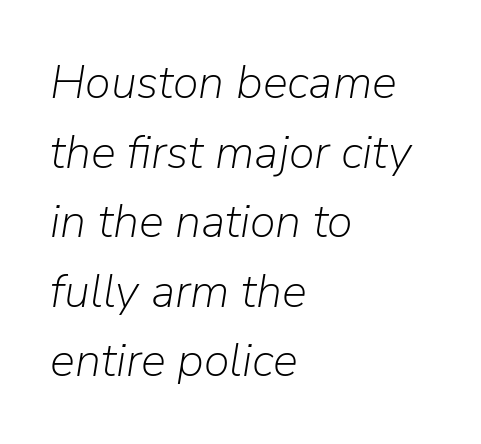
Type without underlining. You could not count columns in this text — the font is proportionally spaced. If you drew a line through each stem, it would be angled. The lines sit at an ordinary, default distance from one another.
